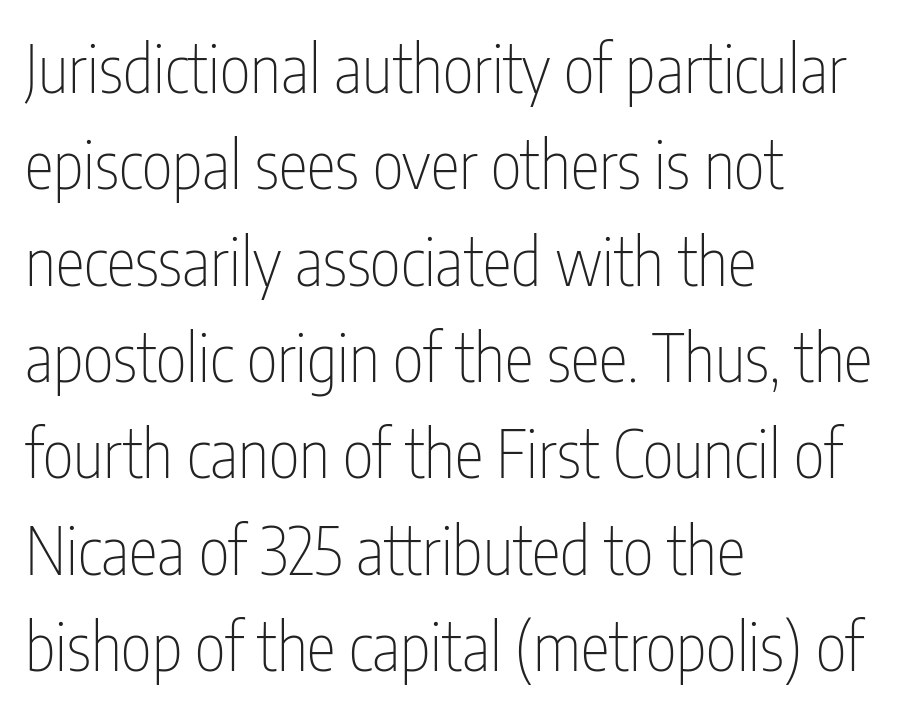
The image shows 66 px thin, condensed sans-serif type, upright; set left-aligned, normal line spacing (1.46x), normal letter spacing, not underlined; low stroke contrast and a medium x-height.
